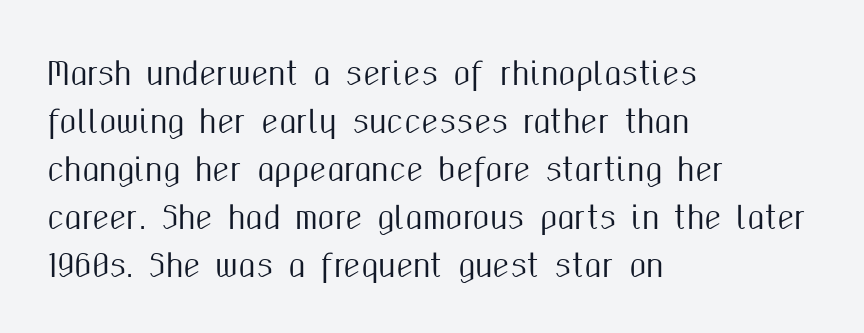
{"serif": "no", "italic": "no", "width": "condensed", "stroke_contrast": "medium", "x_height": "medium", "monospaced": "no", "underline": "no", "align": "left", "line_spacing": "normal", "line_spacing_ratio": 1.55, "letter_spacing": "normal", "letter_spacing_em": 0.0, "glyph_px": 31}
